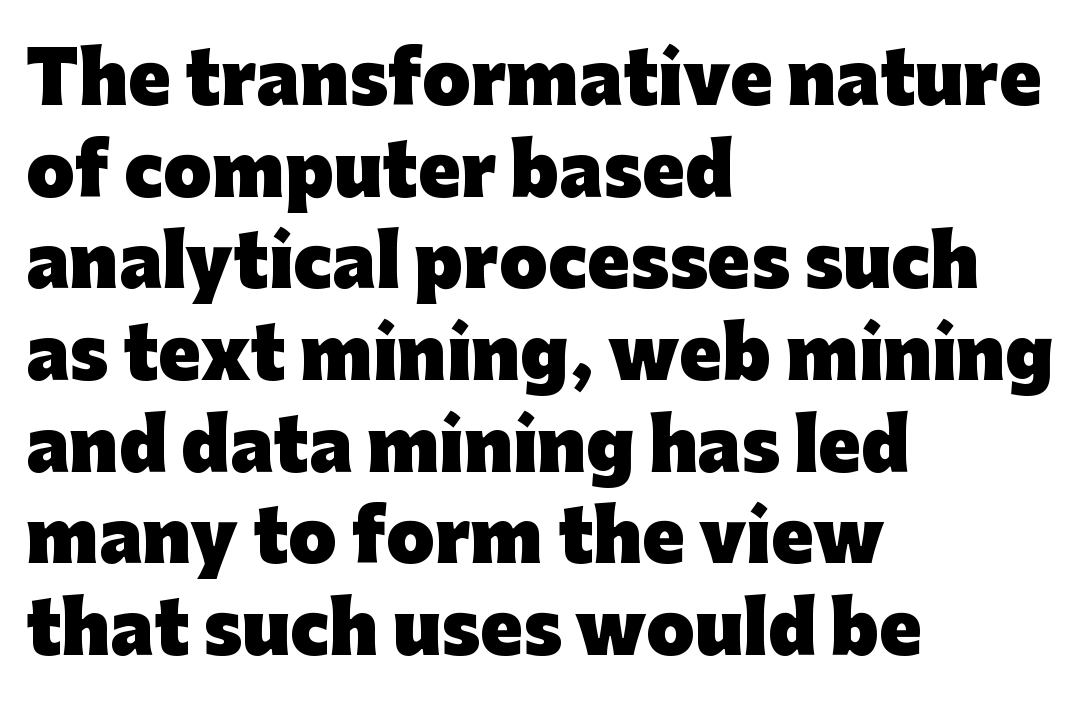
{"serif": "no", "italic": "no", "bold": "yes", "weight": "heavy", "width": "normal", "stroke_contrast": "low", "x_height": "medium", "monospaced": "no", "underline": "no", "align": "left", "line_spacing": "normal", "line_spacing_ratio": 1.31, "letter_spacing": "normal", "letter_spacing_em": 0.0, "glyph_px": 70}
